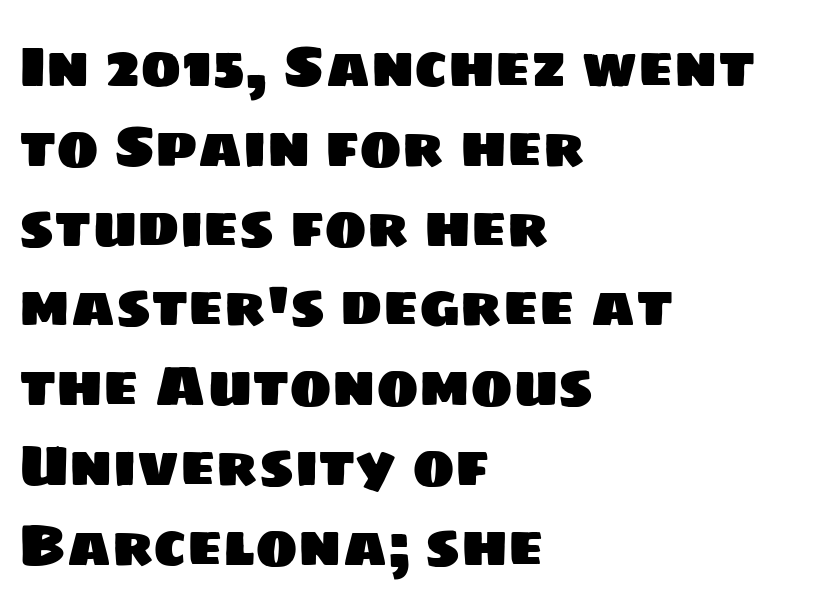
If you drew a ruler down the left edge, every line would touch it. The passage shown has conventional tracking throughout. Reading down the column, the eye jumps a familiar distance to each next line. Spacing verdict: proportional, widths tailored to each character. Serif or sans? Sans — the stroke terminals are bare.
